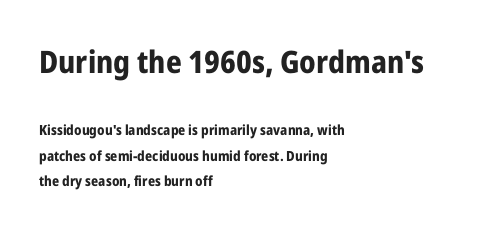
The image shows 31 px bold, condensed sans-serif type, upright; set left-aligned, line spacing 1.82x, normal letter spacing, not underlined; the first (top) block is 2.21x larger; low stroke contrast and a medium x-height.
